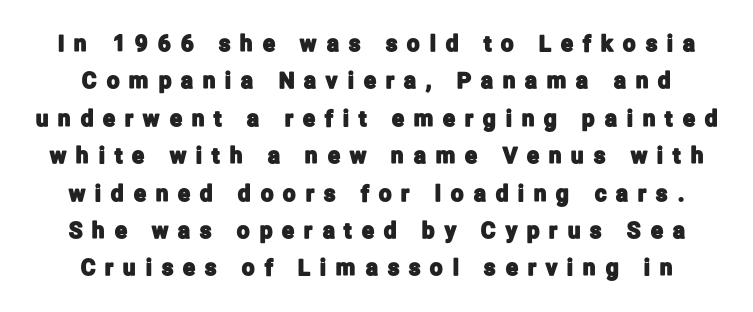
Q: Is the text italic (slanted)? A: No, it is upright.
Q: Is the text underlined? A: No.
Q: Is the spacing between letters normal or unusually wide? A: Unusually wide.
Q: Is the spacing between lines tight, normal or loose? A: Normal.
